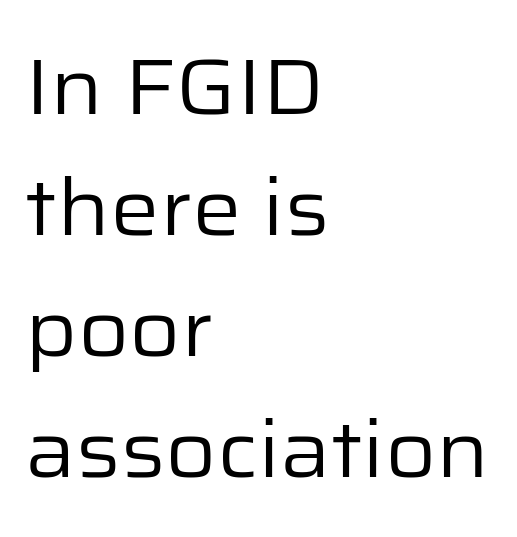
{"serif": "no", "italic": "no", "bold": "no", "weight": "regular", "width": "normal", "stroke_contrast": "low", "x_height": "medium", "monospaced": "no", "underline": "no", "align": "left", "line_spacing": "normal", "line_spacing_ratio": 1.55, "letter_spacing": "normal", "letter_spacing_em": 0.0, "glyph_px": 78}
